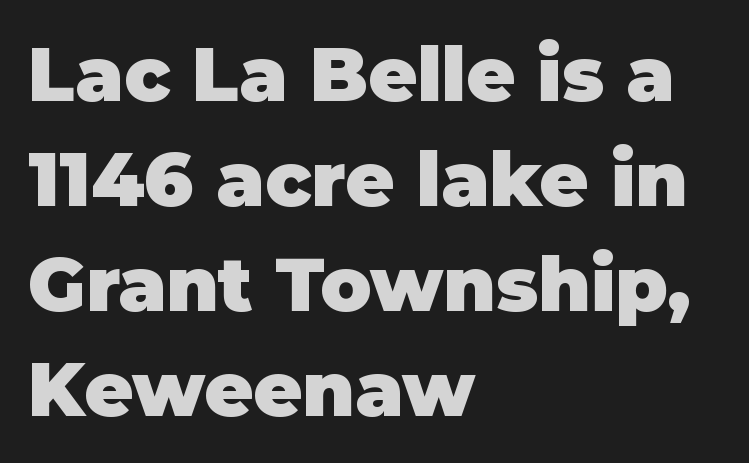
The image shows 75 px heavy sans-serif type, upright; set left-aligned, normal line spacing (1.4x), normal letter spacing, not underlined; low stroke contrast and a large x-height.
